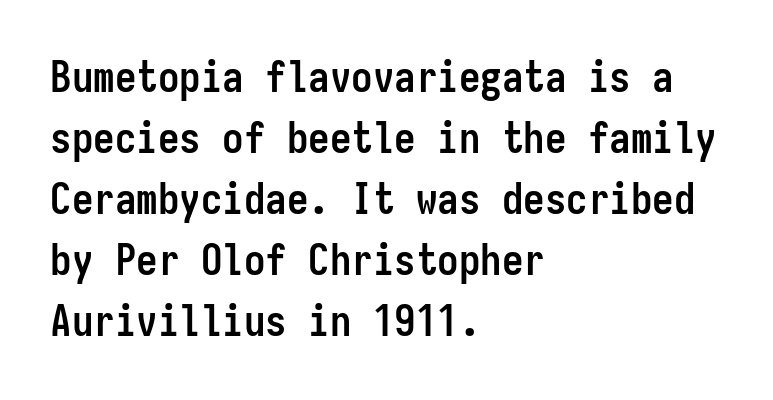
Each new line begins a customary step beneath the previous one. The lettering holds an erect, upright posture throughout. The passage shown is typed in a monospace face where columns stay perfectly aligned. No word sits above an underline. The rag falls on the right side of this text block.
